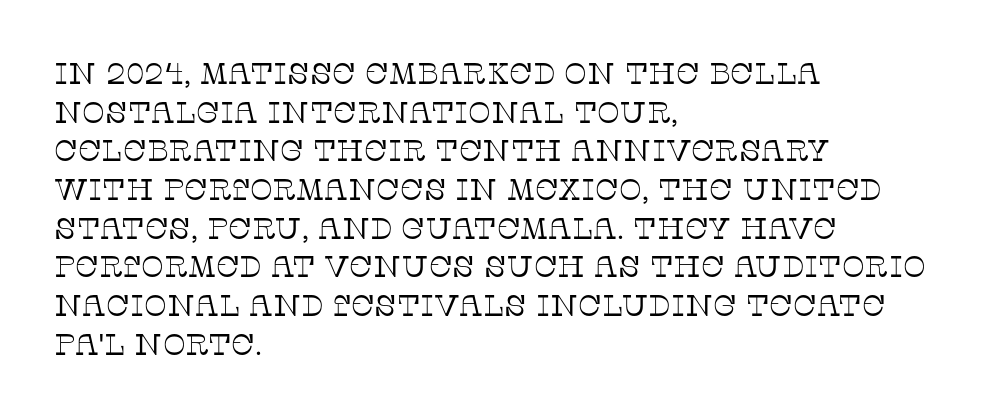
{"serif": "yes", "italic": "no", "bold": "no", "weight": "thin", "width": "normal", "stroke_contrast": "low", "x_height": "large", "monospaced": "no", "underline": "no", "align": "left", "line_spacing": "normal", "line_spacing_ratio": 1.29, "letter_spacing": "normal", "letter_spacing_em": 0.0, "glyph_px": 30}
